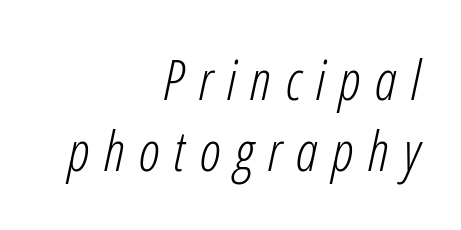
Q: Is the text bold? A: No.
Q: Is the text italic (slanted)? A: Yes, it leans right by about 12 degrees.
Q: Is the text underlined? A: No.
Q: How is the paragraph aligned? A: Right-aligned.
Q: Is the spacing between letters normal or unusually wide? A: Unusually wide.
Q: Is the spacing between lines tight, normal or loose? A: Normal.
Q: Width (condensed, normal, or wide)? A: Condensed.
Q: Stroke contrast? A: Low.
Q: x-height? A: Medium.
Q: Monospaced? A: No.
